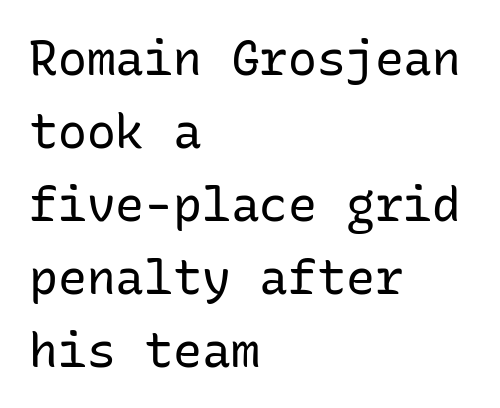
{"serif": "no", "italic": "no", "bold": "no", "weight": "regular", "width": "normal", "stroke_contrast": "low", "x_height": "medium", "monospaced": "yes", "underline": "no", "align": "left", "line_spacing": "normal", "line_spacing_ratio": 1.52, "letter_spacing": "normal", "letter_spacing_em": 0.0, "glyph_px": 48}
